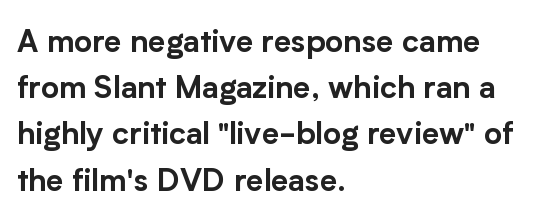
The image shows 31 px sans-serif type, upright; set left-aligned, normal line spacing (1.49x), normal letter spacing, not underlined; low stroke contrast and a medium x-height.
